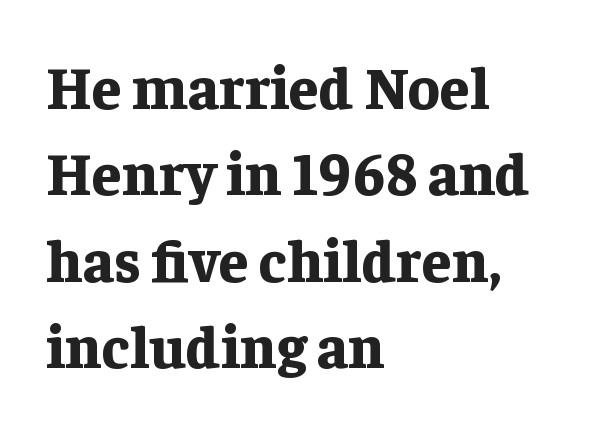
The image shows 60 px bold serif type, upright; set left-aligned, normal line spacing (1.44x), normal letter spacing, not underlined; low stroke contrast and a medium x-height.
